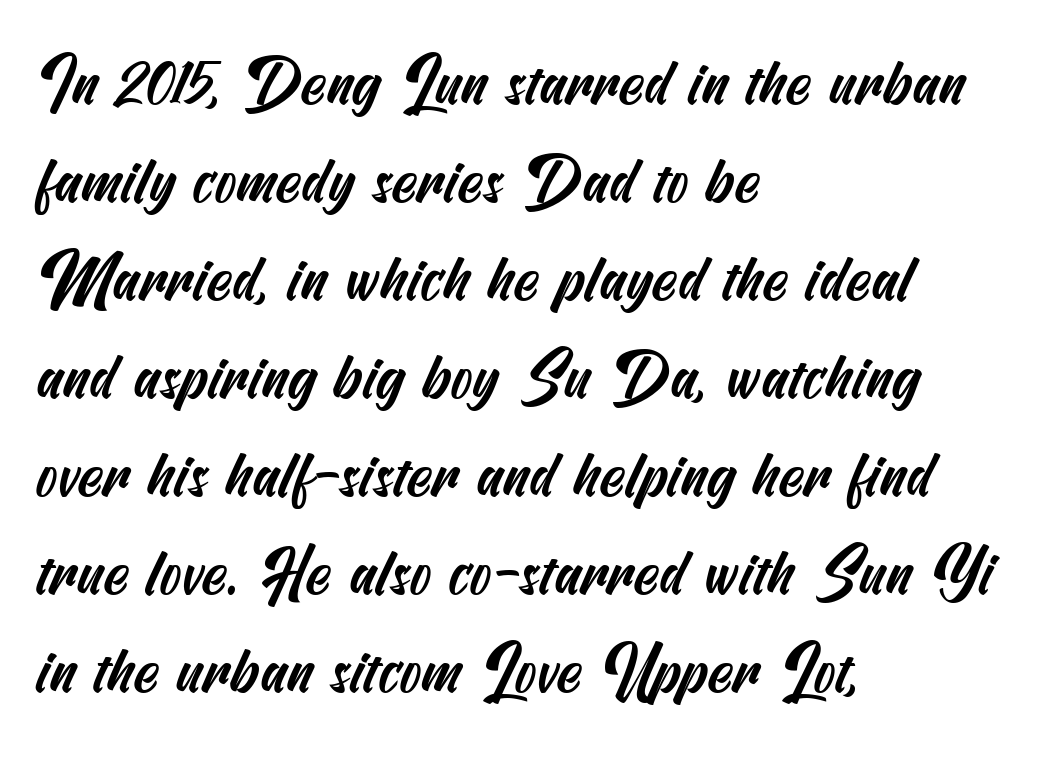
The paragraph shown leans on its left margin. A typesetter would call this zero additional tracking. If you measured baseline to baseline, you'd find a middling distance. The baseline area is clear. These lines are composed in type without serifs.
